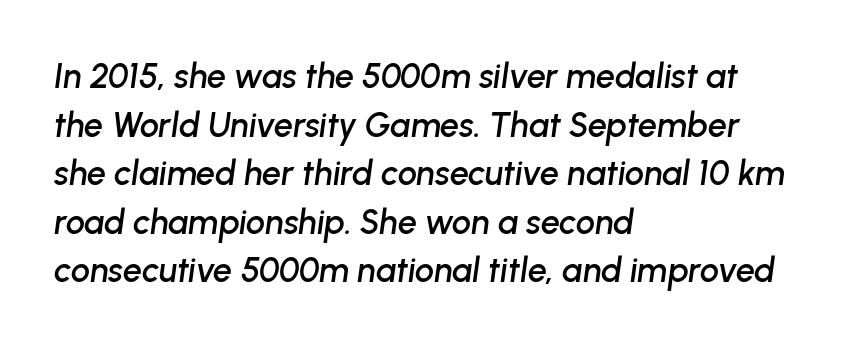
Tracking value appears to be zero — textbook default spacing. This sample has the flowing, uneven cadence of proportional lettering. Short and long lines alike share a common starting point at left. Lines of text with bare space underneath. Characters are canted at an angle relative to the baseline's perpendicular.
